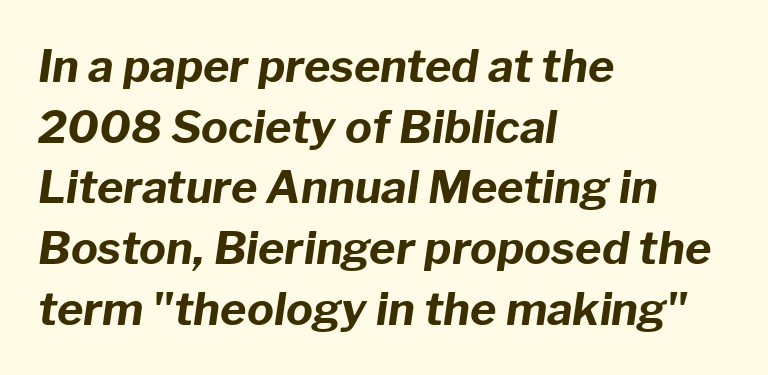
{"italic": "yes", "lean": "right", "slant_degrees": 8, "bold": "yes", "weight": "bold", "width": "normal", "stroke_contrast": "low", "x_height": "medium", "monospaced": "no", "underline": "no", "align": "left", "line_spacing": "normal", "line_spacing_ratio": 1.35, "letter_spacing": "normal", "letter_spacing_em": 0.0, "glyph_px": 45}
